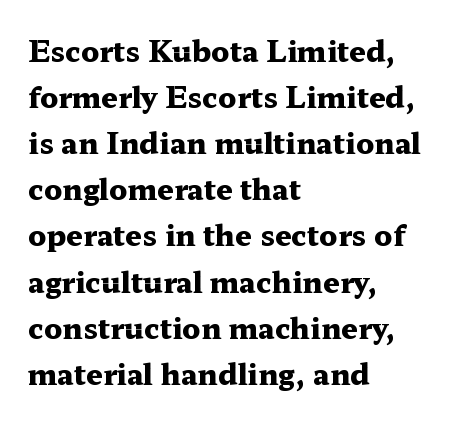
The image shows 29 px heavy, wide serif type, upright; set left-aligned, normal line spacing (1.59x), normal letter spacing, not underlined; medium stroke contrast and a medium x-height.
